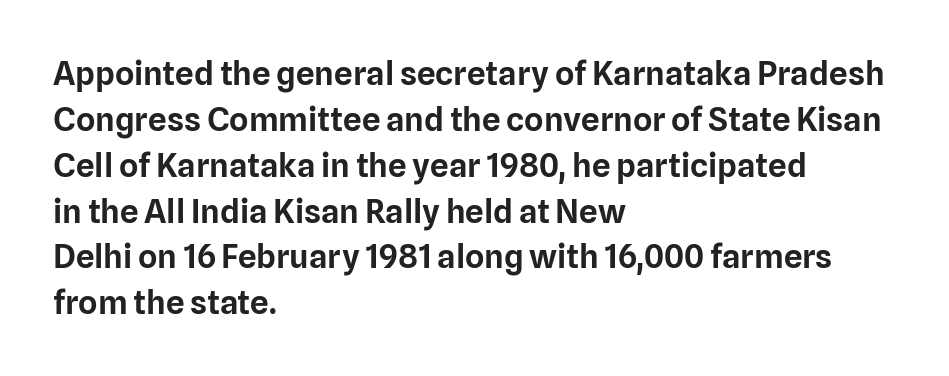
Leftover space on each line is placed entirely after the last word. No word sits above an underline. Regular leading. Inter-character spacing is left at the font's built-in metrics. Think of a printed novel: that variable character pitch is what you see here.
